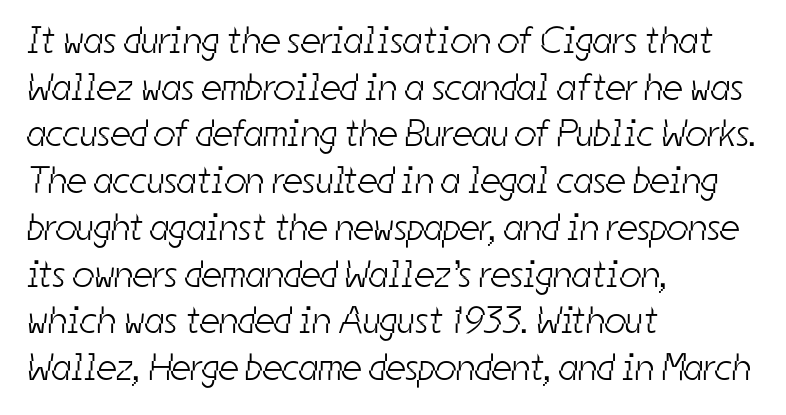
The image shows 38 px light, condensed sans-serif type; set left-aligned, line spacing 1.23x, normal letter spacing, not underlined; low stroke contrast and a medium x-height.
